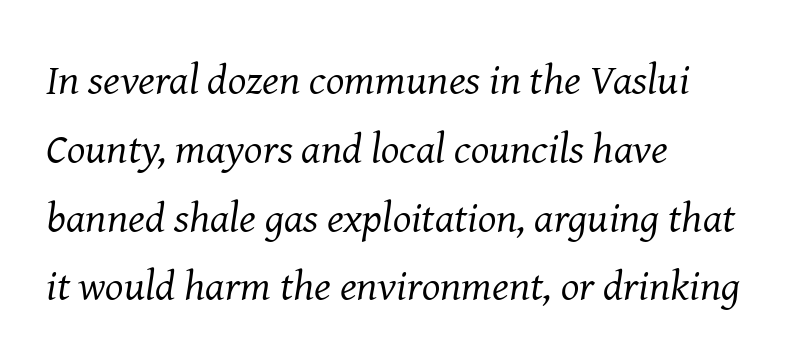
The image shows 43 px regular-weight serif type, italic (leaning right); set left-aligned, normal line spacing (1.6x), normal letter spacing, not underlined; medium stroke contrast and a medium x-height.
